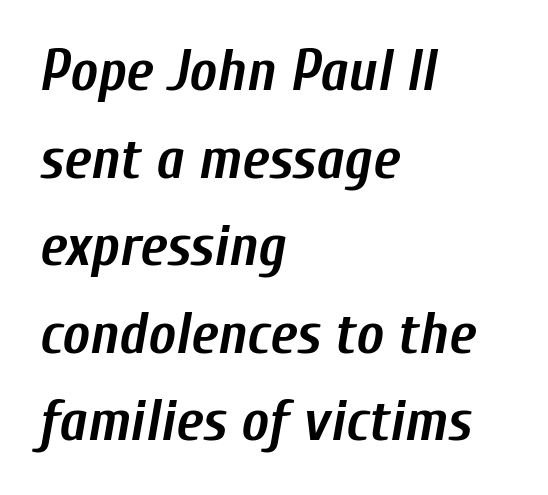
{"italic": "yes", "lean": "right", "slant_degrees": 10, "bold": "yes", "weight": "semibold", "width": "condensed", "stroke_contrast": "low", "x_height": "medium", "monospaced": "no", "underline": "no", "align": "left", "line_spacing": "normal", "line_spacing_ratio": 1.51, "letter_spacing": "normal", "letter_spacing_em": 0.0, "glyph_px": 58}
